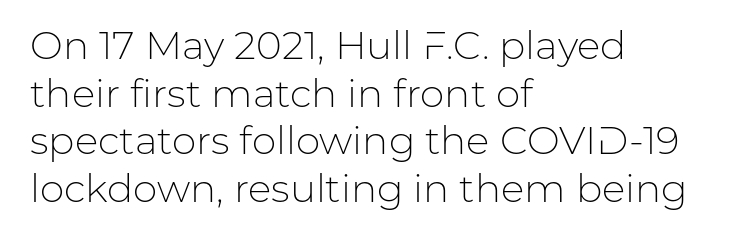
Q: Is the text bold? A: No.
Q: Is the text italic (slanted)? A: No, it is upright.
Q: Is the typeface a serif or a sans-serif typeface? A: Sans-serif.
Q: Is the text underlined? A: No.
Q: How is the paragraph aligned? A: Left-aligned.
Q: Is the spacing between letters normal or unusually wide? A: Normal.
Q: Width (condensed, normal, or wide)? A: Normal.
Q: Stroke contrast? A: Low.
Q: x-height? A: Medium.
Q: Monospaced? A: No.
